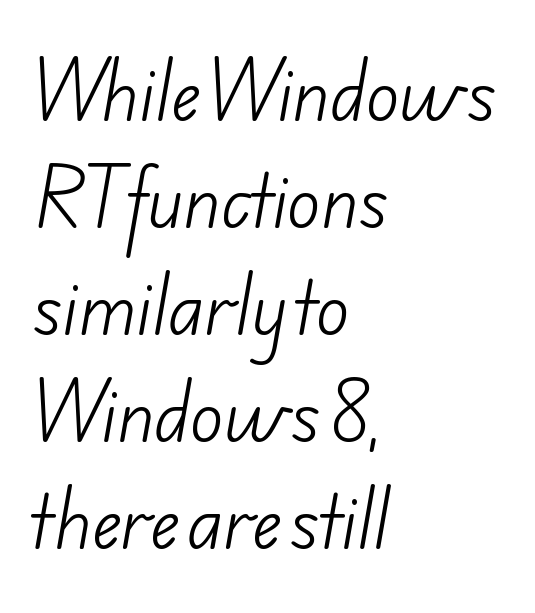
Does the leading feel generous? No, just average. A typesetter would call this proportional, since set widths differ per character. Glance below the letters and you will spot only blank space. A quiet, ordinary-to-light weight characterises the typeface. Here the glyphs are tracked normally, forming tight word shapes. Alignment: flush left.
